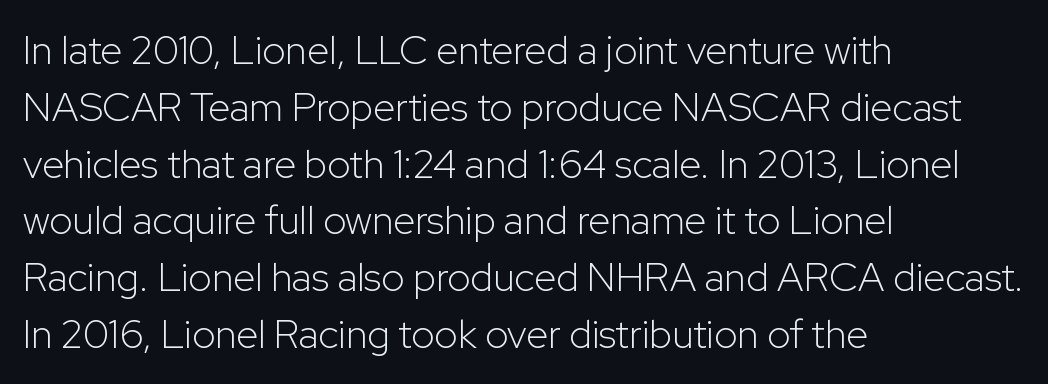
Q: Is the text bold? A: No.
Q: Is the text italic (slanted)? A: No, it is upright.
Q: Is the typeface a serif or a sans-serif typeface? A: Sans-serif.
Q: Is the text underlined? A: No.
Q: How is the paragraph aligned? A: Left-aligned.
Q: Is the spacing between letters normal or unusually wide? A: Normal.
Q: Is the spacing between lines tight, normal or loose? A: Normal.
Q: Width (condensed, normal, or wide)? A: Normal.
Q: Stroke contrast? A: Low.
Q: x-height? A: Medium.
Q: Monospaced? A: No.
